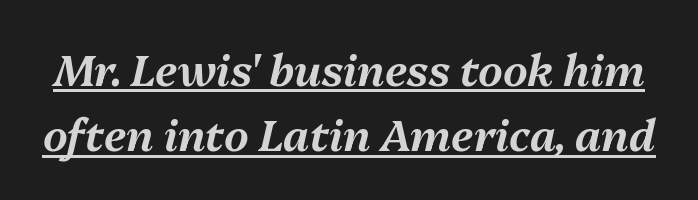
Q: Is the text italic (slanted)? A: Yes, it leans right by about 13 degrees.
Q: Is the text underlined? A: Yes.
Q: Is the spacing between letters normal or unusually wide? A: Normal.
Q: Is the spacing between lines tight, normal or loose? A: Normal.
Q: Width (condensed, normal, or wide)? A: Normal.
Q: Stroke contrast? A: Medium.
Q: x-height? A: Medium.
Q: Monospaced? A: No.
